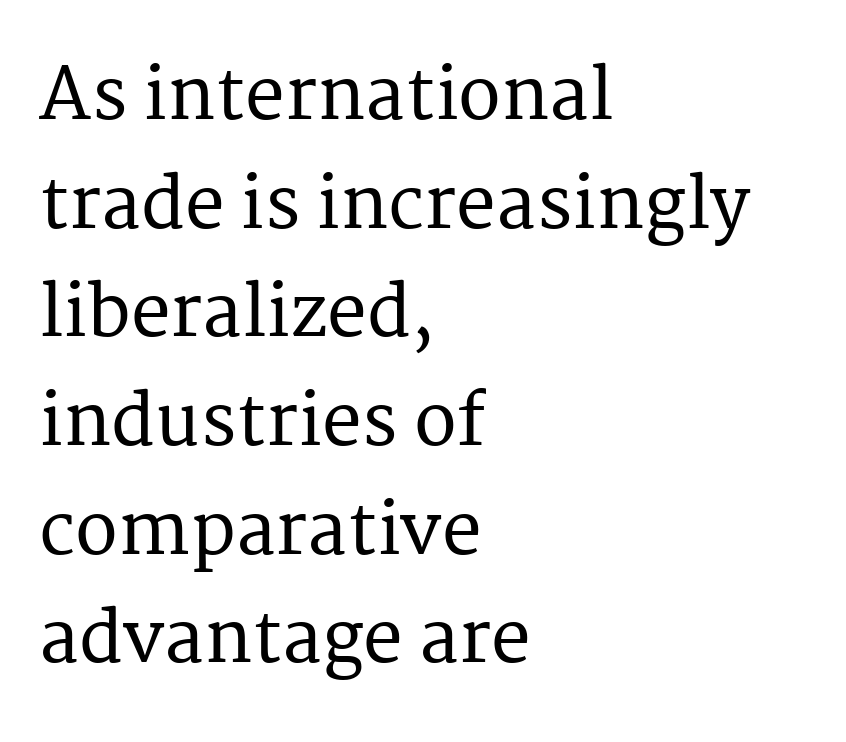
The image shows 71 px serif type, upright; set left-aligned, normal line spacing (1.53x), normal letter spacing, not underlined; medium stroke contrast and a medium x-height.
